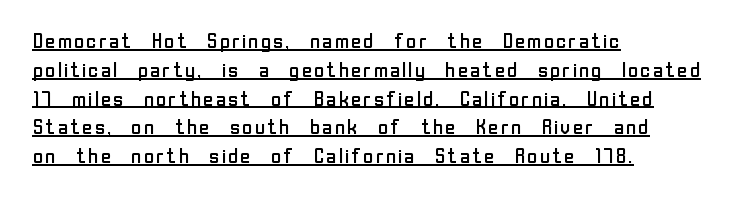
Q: Is the text bold? A: No.
Q: Is the text italic (slanted)? A: No, it is upright.
Q: Is the text underlined? A: Yes.
Q: How is the paragraph aligned? A: Left-aligned.
Q: Is the spacing between letters normal or unusually wide? A: Normal.
Q: Is the spacing between lines tight, normal or loose? A: Normal.
